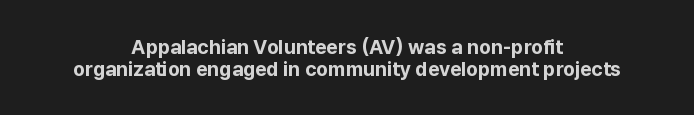
The image shows 20 px bold type, upright; set centered, tight line spacing (1.09x), normal letter spacing, not underlined.
